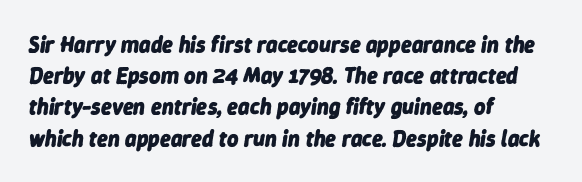
This block has exactly the height ordinary leading produces. Italic: yes, the glyphs are oblique. Heft: maximum for text — a bold. Spacing between characters is what you'd get straight out of the box. Unmarked baselines from the first word to the last. The paragraph shown leans on its left margin.
